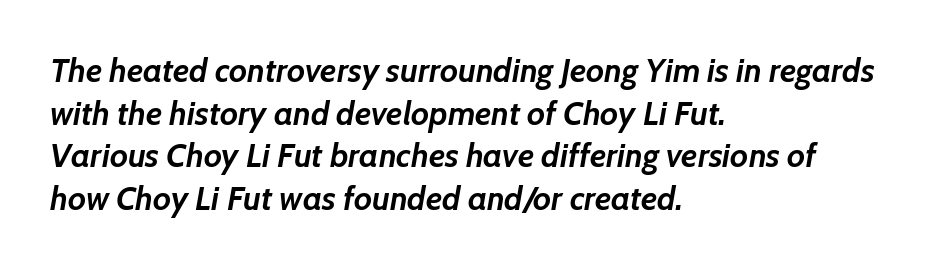
Q: Is the text bold? A: Yes.
Q: Is the text italic (slanted)? A: Yes, it leans right by about 7 degrees.
Q: Is the text underlined? A: No.
Q: How is the paragraph aligned? A: Left-aligned.
Q: Is the spacing between letters normal or unusually wide? A: Normal.
Q: Is the spacing between lines tight, normal or loose? A: Normal.
Q: Width (condensed, normal, or wide)? A: Normal.
Q: Stroke contrast? A: Low.
Q: x-height? A: Medium.
Q: Monospaced? A: No.
